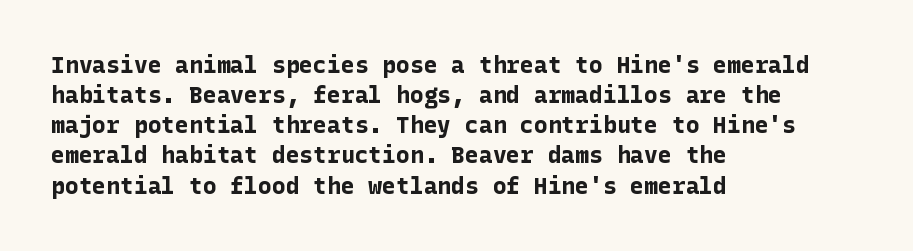
The image shows 23 px bold type, upright; set left-aligned, normal line spacing (1.31x), normal letter spacing, not underlined.
